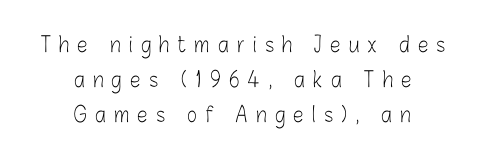
Q: Is the text bold? A: No.
Q: Is the text italic (slanted)? A: No, it is upright.
Q: Is the text underlined? A: No.
Q: How is the paragraph aligned? A: Centered.
Q: Is the spacing between letters normal or unusually wide? A: Unusually wide.
Q: Is the spacing between lines tight, normal or loose? A: Normal.
